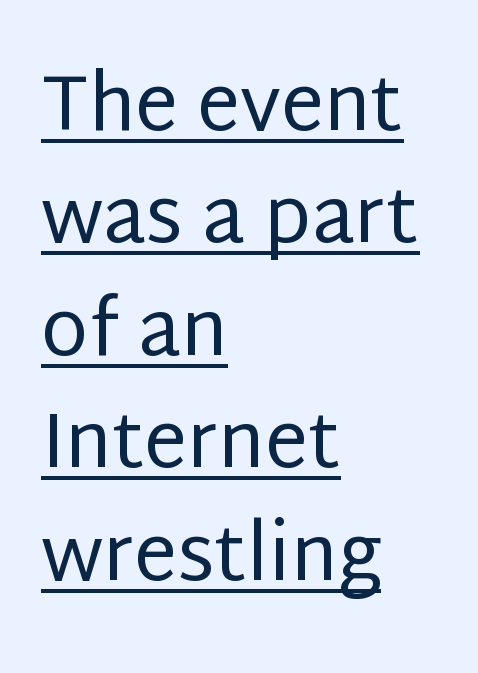
Q: Is the text bold? A: No.
Q: Is the text italic (slanted)? A: No, it is upright.
Q: Is the typeface a serif or a sans-serif typeface? A: Sans-serif.
Q: Is the text underlined? A: Yes.
Q: How is the paragraph aligned? A: Left-aligned.
Q: Is the spacing between letters normal or unusually wide? A: Normal.
Q: Is the spacing between lines tight, normal or loose? A: Normal.
Q: Width (condensed, normal, or wide)? A: Normal.
Q: Stroke contrast? A: Low.
Q: x-height? A: Large.
Q: Monospaced? A: No.
